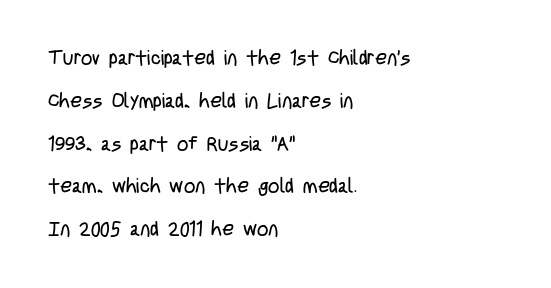
{"italic": "no", "bold": "no", "underline": "no", "align": "left", "line_spacing": "loose", "line_spacing_ratio": 2.14, "letter_spacing": "normal", "letter_spacing_em": 0.0, "glyph_px": 20}
